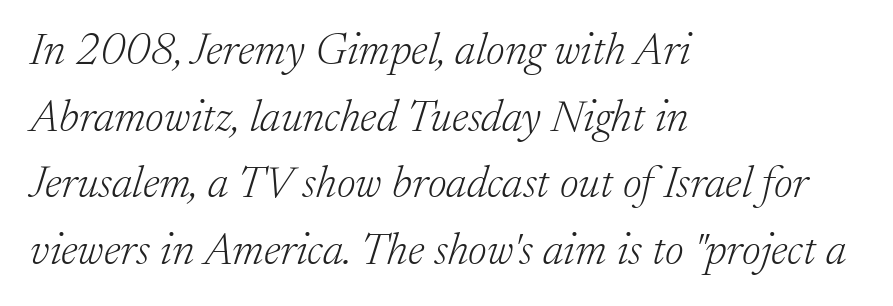
If you drew a ruler down the left edge, every line would touch it. Tracking here is standard; glyphs follow each other at the usual distance. The letters are slanted; this is an italic face. Does the type have serifs? Yes, each stem ends in a small foot. This reads as an unemphasized weight, regular at the heaviest.
